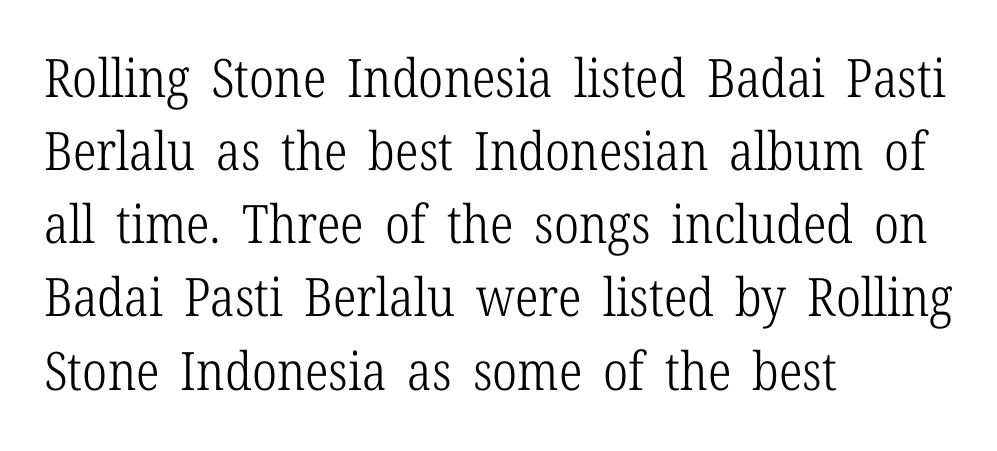
{"serif": "yes", "italic": "no", "bold": "no", "weight": "light", "width": "condensed", "stroke_contrast": "low", "x_height": "medium", "monospaced": "no", "underline": "no", "align": "left", "line_spacing": "normal", "line_spacing_ratio": 1.38, "letter_spacing": "normal", "letter_spacing_em": 0.0, "glyph_px": 53}
